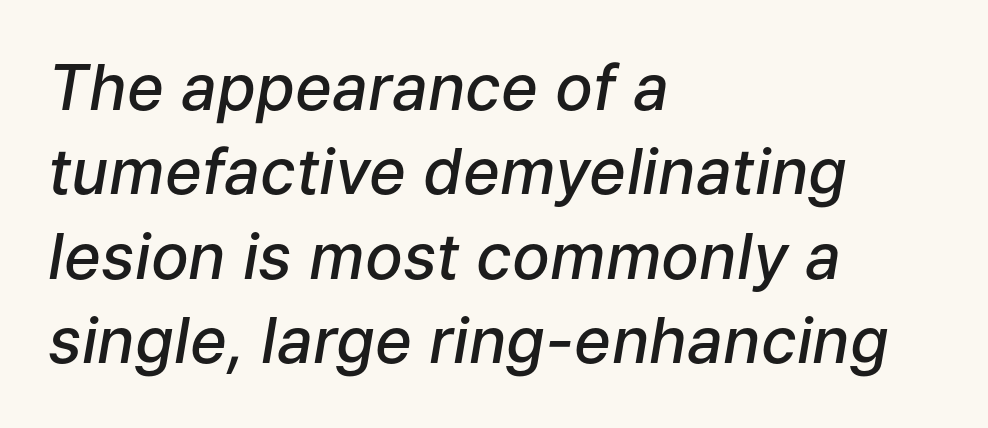
{"italic": "yes", "lean": "right", "slant_degrees": 9, "bold": "semi", "weight": "semibold", "width": "normal", "stroke_contrast": "low", "x_height": "medium", "monospaced": "no", "underline": "no", "align": "left", "line_spacing": "normal", "line_spacing_ratio": 1.34, "letter_spacing": "normal", "letter_spacing_em": 0.0, "glyph_px": 63}
